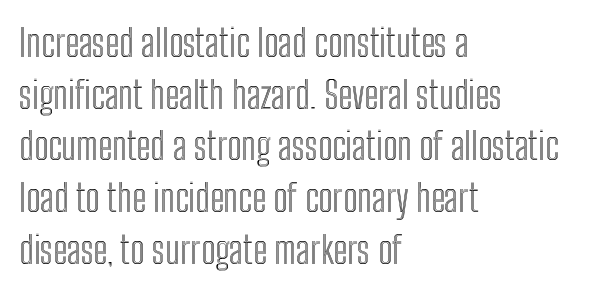
{"italic": "no", "width": "condensed", "x_height": "medium", "monospaced": "no", "underline": "no", "align": "left", "line_spacing": "normal", "line_spacing_ratio": 1.36, "letter_spacing": "normal", "letter_spacing_em": 0.0, "glyph_px": 38}
